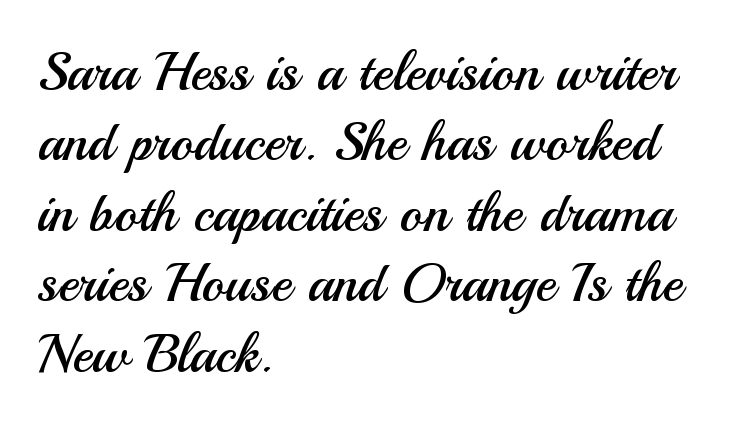
Q: Is the text bold? A: No.
Q: Is the text italic (slanted)? A: Yes.
Q: Is the typeface a serif or a sans-serif typeface? A: Sans-serif.
Q: Is the text underlined? A: No.
Q: How is the paragraph aligned? A: Left-aligned.
Q: Is the spacing between letters normal or unusually wide? A: Normal.
Q: Is the spacing between lines tight, normal or loose? A: Normal.
Q: Width (condensed, normal, or wide)? A: Normal.
Q: Stroke contrast? A: Medium.
Q: x-height? A: Small.
Q: Monospaced? A: No.
